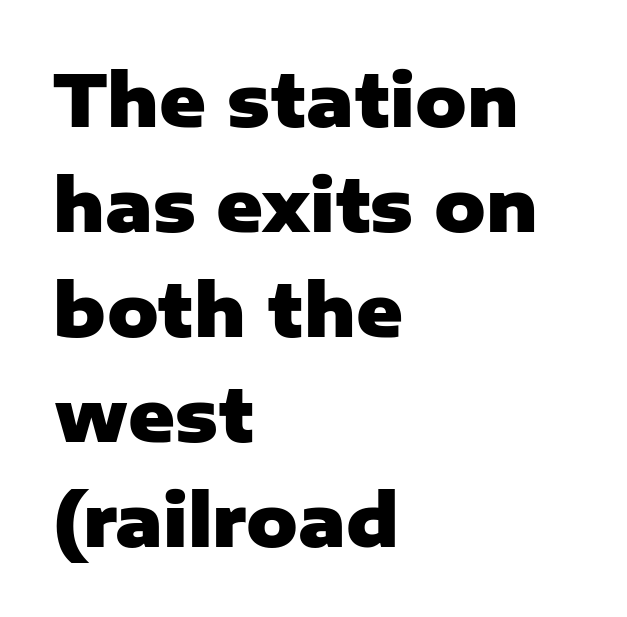
These lines sit exactly where default settings would place them. Grotesque or geometric, the face here clearly has no serifs. Is this a fixed-width face? No — the glyphs have proportional, varying widths. Is there any slant? The stems are plumb. The face used here has the dense, thick strokes of a bold. The passage shown is not underscored anywhere.
